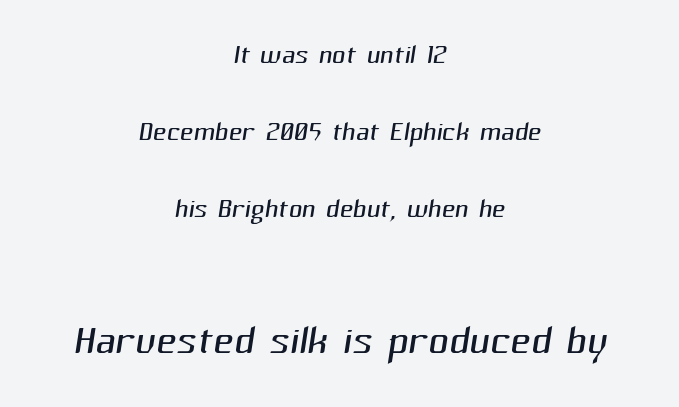
The image shows 56 px light sans-serif type; set centered, loose line spacing (2.08x), normal letter spacing, not underlined; the second (bottom) block is 1.51x larger; medium stroke contrast and a medium x-height.
